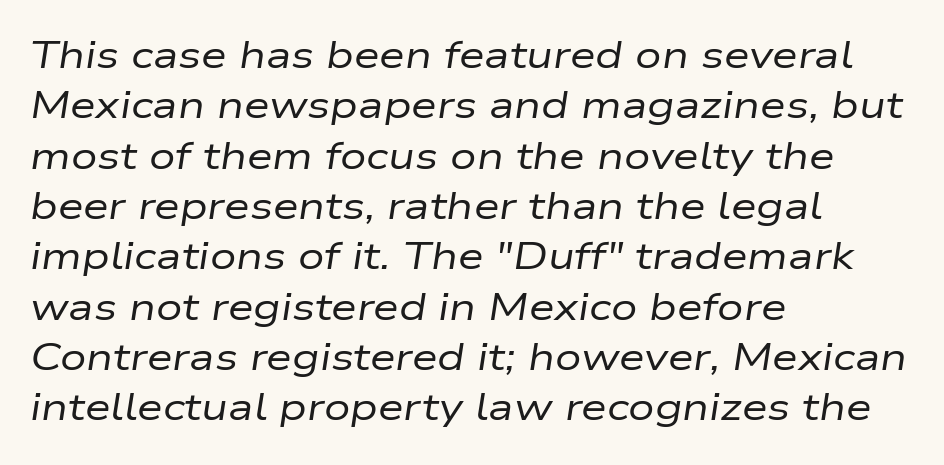
The line-height multiplier appears to be the usual default. All the whitespace from short lines collects on the right. The letters advance in unequal steps, a hallmark of proportional type. The gaps between neighbouring characters are ordinary and unremarkable.
